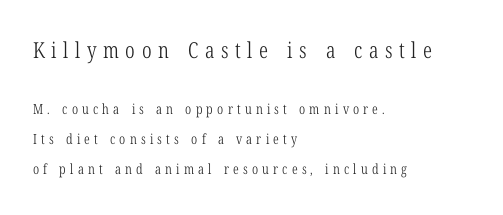
The image shows 22 px text type, upright; set left-aligned, loose line spacing (2.14x), unusually wide letter spacing (+0.3 em), not underlined; the first (top) block is 1.57x larger.
